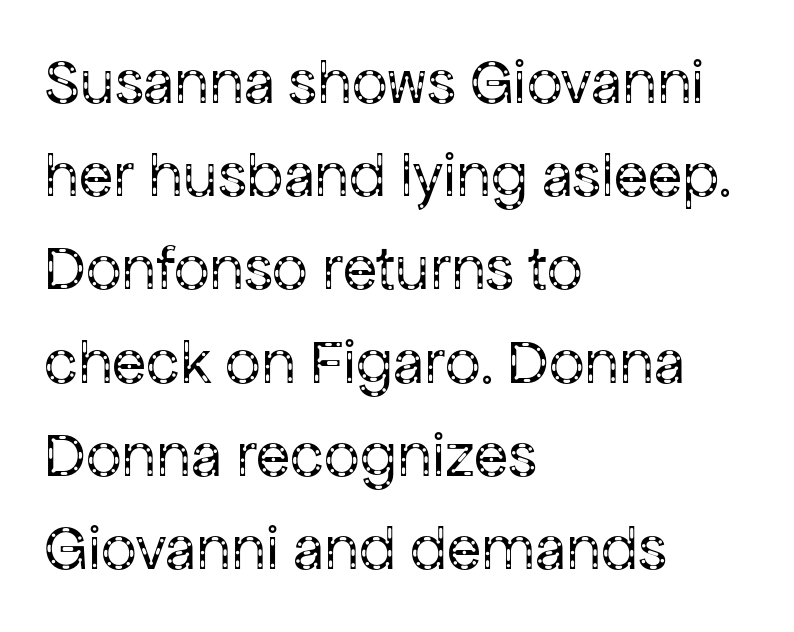
Q: Is the text bold? A: No.
Q: Is the text italic (slanted)? A: No, it is upright.
Q: Is the typeface a serif or a sans-serif typeface? A: Sans-serif.
Q: Is the text underlined? A: No.
Q: How is the paragraph aligned? A: Left-aligned.
Q: Is the spacing between letters normal or unusually wide? A: Normal.
Q: Is the spacing between lines tight, normal or loose? A: Normal.
Q: Width (condensed, normal, or wide)? A: Normal.
Q: Stroke contrast? A: Low.
Q: x-height? A: Medium.
Q: Monospaced? A: No.
